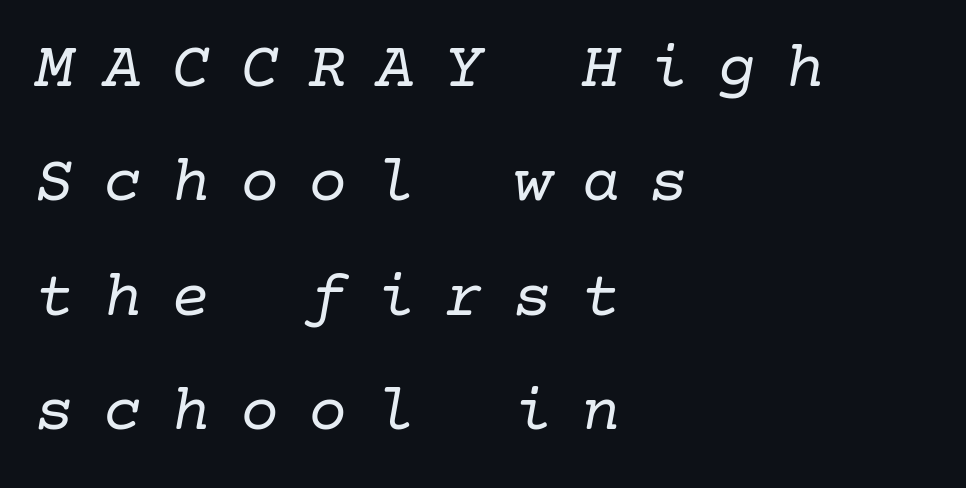
Q: Is the text bold? A: No.
Q: Is the text italic (slanted)? A: Yes, it leans right by about 10 degrees.
Q: Is the typeface a serif or a sans-serif typeface? A: Serif.
Q: Is the text underlined? A: No.
Q: How is the paragraph aligned? A: Left-aligned.
Q: Is the spacing between letters normal or unusually wide? A: Unusually wide.
Q: Width (condensed, normal, or wide)? A: Normal.
Q: Stroke contrast? A: Low.
Q: x-height? A: Medium.
